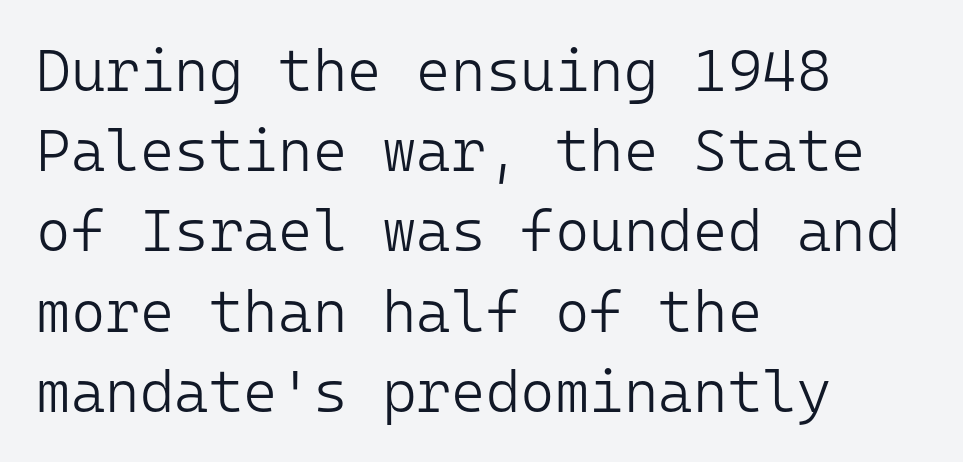
{"serif": "no", "italic": "no", "bold": "no", "weight": "light", "width": "normal", "stroke_contrast": "low", "x_height": "medium", "monospaced": "yes", "underline": "no", "align": "left", "line_spacing": "normal", "line_spacing_ratio": 1.36, "letter_spacing": "normal", "letter_spacing_em": 0.0, "glyph_px": 59}
